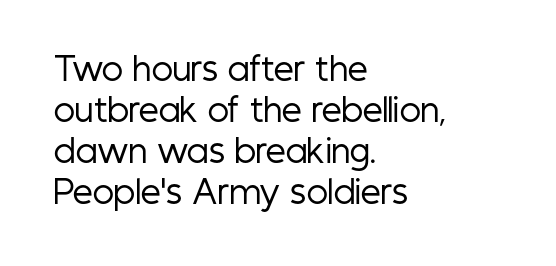
The image shows 32 px regular-weight, condensed sans-serif type, upright; set left-aligned, normal line spacing (1.28x), normal letter spacing, not underlined; low stroke contrast and a medium x-height.
